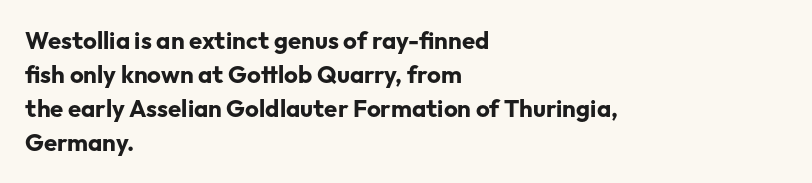
{"italic": "no", "bold": "yes", "underline": "no", "align": "left", "line_spacing": "normal", "line_spacing_ratio": 1.41, "letter_spacing": "normal", "letter_spacing_em": 0.0, "glyph_px": 24}
